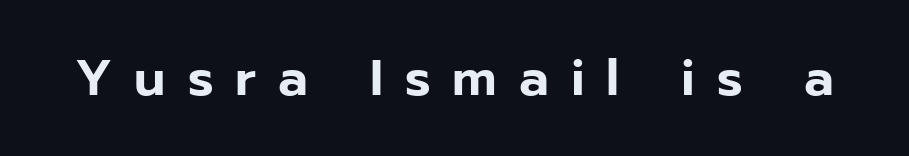
Q: Is the text italic (slanted)? A: No, it is upright.
Q: Is the typeface a serif or a sans-serif typeface? A: Sans-serif.
Q: Is the text underlined? A: No.
Q: Is the spacing between letters normal or unusually wide? A: Unusually wide.
Q: Width (condensed, normal, or wide)? A: Normal.
Q: Stroke contrast? A: Low.
Q: x-height? A: Medium.
Q: Monospaced? A: No.
